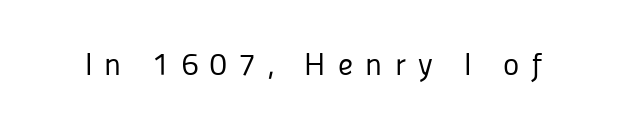
{"serif": "no", "italic": "no", "bold": "no", "weight": "regular", "width": "normal", "stroke_contrast": "low", "x_height": "medium", "monospaced": "no", "underline": "no", "letter_spacing": "wide", "letter_spacing_em": 0.39, "glyph_px": 31}
